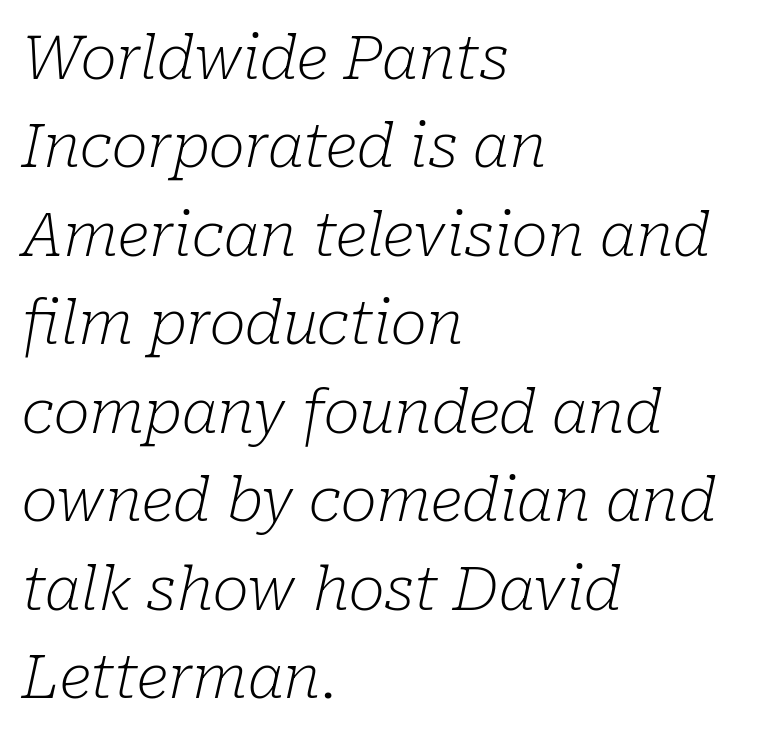
{"serif": "yes", "italic": "yes", "lean": "right", "slant_degrees": 10, "bold": "no", "weight": "light", "width": "normal", "stroke_contrast": "low", "x_height": "medium", "monospaced": "no", "underline": "no", "align": "left", "line_spacing": "normal", "line_spacing_ratio": 1.45, "letter_spacing": "normal", "letter_spacing_em": 0.0, "glyph_px": 61}
